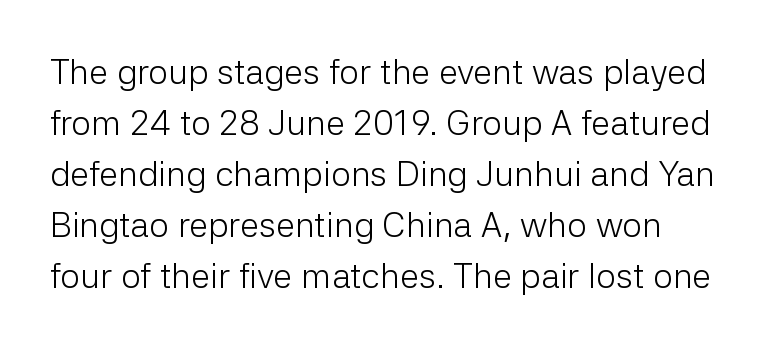
Ascenders rise straight up at ninety degrees. Is this a fixed-width face? No — the glyphs have proportional, varying widths. The letters sit at their default tracking, neither squeezed nor spread. The zone under the glyphs is completely vacant.
